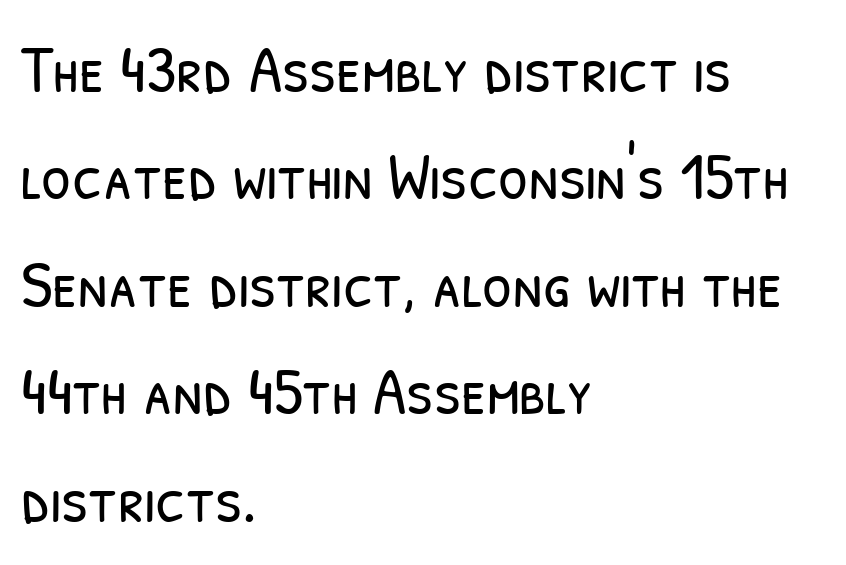
{"serif": "no", "bold": "no", "weight": "light", "width": "condensed", "stroke_contrast": "low", "x_height": "medium", "monospaced": "no", "underline": "no", "align": "left", "line_spacing": "normal", "line_spacing_ratio": 1.58, "letter_spacing": "normal", "letter_spacing_em": 0.0, "glyph_px": 68}
